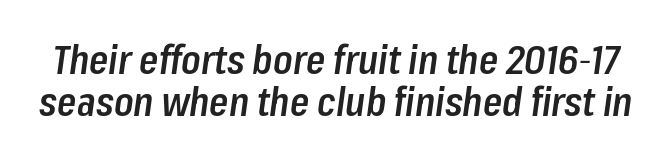
{"italic": "yes", "lean": "right", "slant_degrees": 8, "bold": "semi", "weight": "semibold", "width": "condensed", "stroke_contrast": "low", "x_height": "medium", "monospaced": "no", "underline": "no", "line_spacing": "tight", "line_spacing_ratio": 1.08, "letter_spacing": "normal", "letter_spacing_em": 0.0, "glyph_px": 39}
